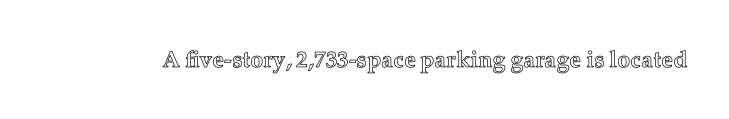
{"italic": "no", "underline": "no", "letter_spacing": "normal", "letter_spacing_em": 0.0, "glyph_px": 23}
